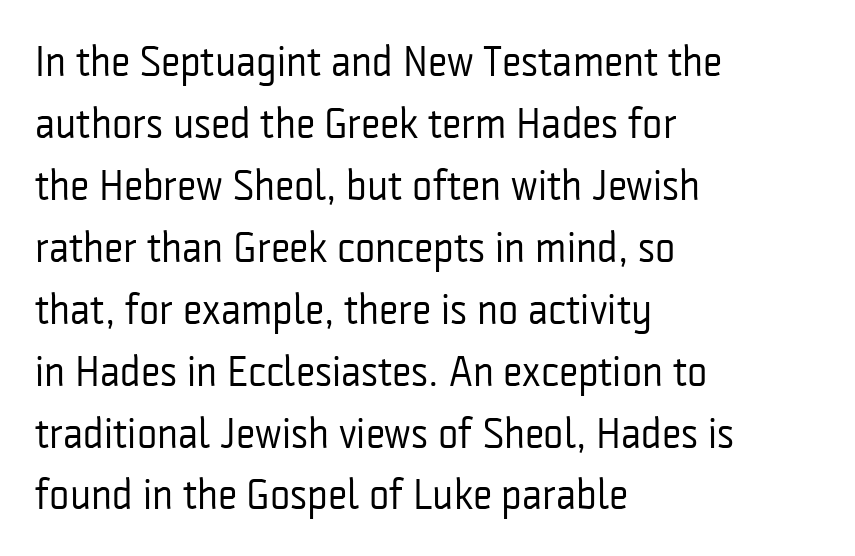
Q: Is the text bold? A: No.
Q: Is the text italic (slanted)? A: No, it is upright.
Q: Is the typeface a serif or a sans-serif typeface? A: Sans-serif.
Q: Is the text underlined? A: No.
Q: How is the paragraph aligned? A: Left-aligned.
Q: Is the spacing between letters normal or unusually wide? A: Normal.
Q: Is the spacing between lines tight, normal or loose? A: Normal.
Q: Width (condensed, normal, or wide)? A: Condensed.
Q: Stroke contrast? A: Low.
Q: x-height? A: Medium.
Q: Monospaced? A: No.
